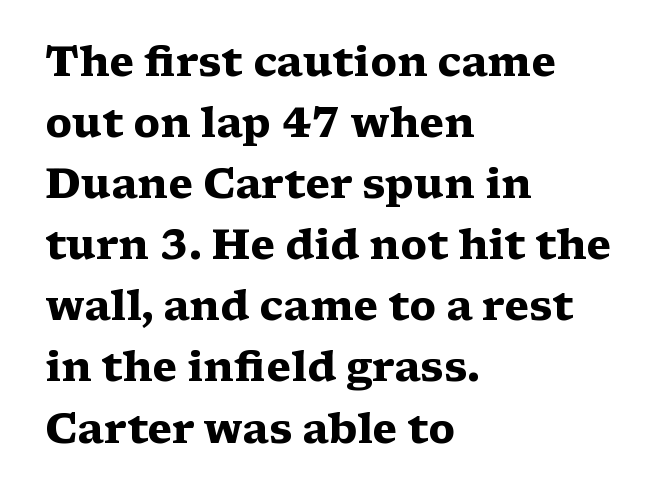
The image shows 41 px heavy, wide serif type, upright; set left-aligned, normal line spacing (1.49x), normal letter spacing, not underlined; medium stroke contrast and a medium x-height.
